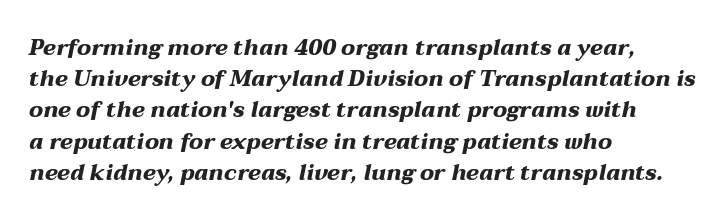
Just letters on the line, the space beneath them empty. Where is the straight margin? On the left. Heavy-handed strokes throughout: this text is bold. These lines were composed using italics. Caption: standard tracking, unaltered. Horizontal bands of white between lines are of average thickness.
